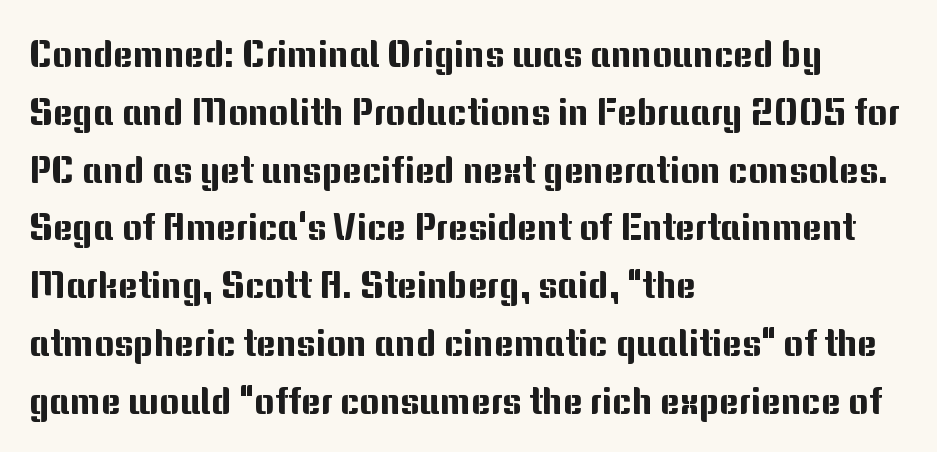
Nope, not italic — everything's standing straight. Default kerning and tracking; the words read as compact shapes. The strip under each line holds only bare page. Typographically, this falls in the sans-serif category. A typesetter would call this proportional, since set widths differ per character. The text block is weighted toward the left margin, trailing off unevenly rightward.
